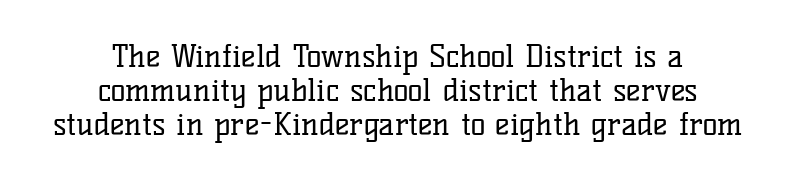
Q: Is the text bold? A: No.
Q: Is the text italic (slanted)? A: No, it is upright.
Q: Is the typeface a serif or a sans-serif typeface? A: Serif.
Q: Is the text underlined? A: No.
Q: How is the paragraph aligned? A: Centered.
Q: Is the spacing between letters normal or unusually wide? A: Normal.
Q: Is the spacing between lines tight, normal or loose? A: Tight.
Q: Width (condensed, normal, or wide)? A: Normal.
Q: Stroke contrast? A: Low.
Q: x-height? A: Medium.
Q: Monospaced? A: No.
